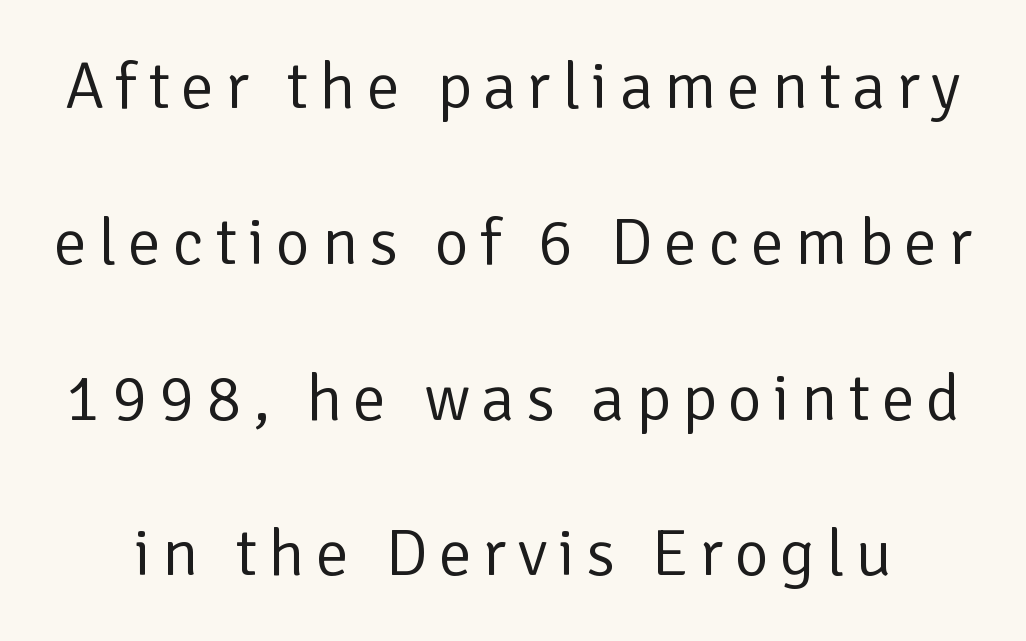
{"serif": "no", "italic": "no", "bold": "no", "weight": "regular", "width": "normal", "stroke_contrast": "low", "x_height": "medium", "monospaced": "no", "underline": "no", "line_spacing": "loose", "line_spacing_ratio": 2.36, "glyph_px": 66}
